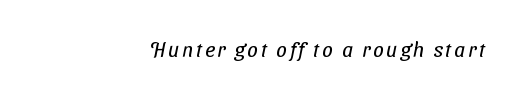
Q: Is the text bold? A: No.
Q: Is the text underlined? A: No.
Q: How is the paragraph aligned? A: Right-aligned.
